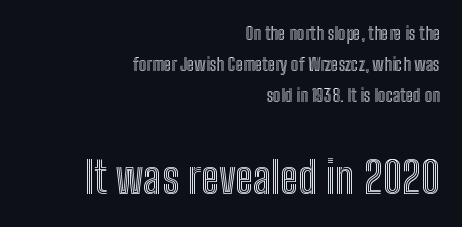
Q: Is the text italic (slanted)? A: No, it is upright.
Q: Is the text underlined? A: No.
Q: How is the paragraph aligned? A: Right-aligned.
Q: Is the spacing between letters normal or unusually wide? A: Normal.
Q: Which block of text is set in a larger size, the first (top) or the second (bottom)? A: The second (bottom) one.
Q: Width (condensed, normal, or wide)? A: Condensed.
Q: x-height? A: Medium.
Q: Monospaced? A: No.
